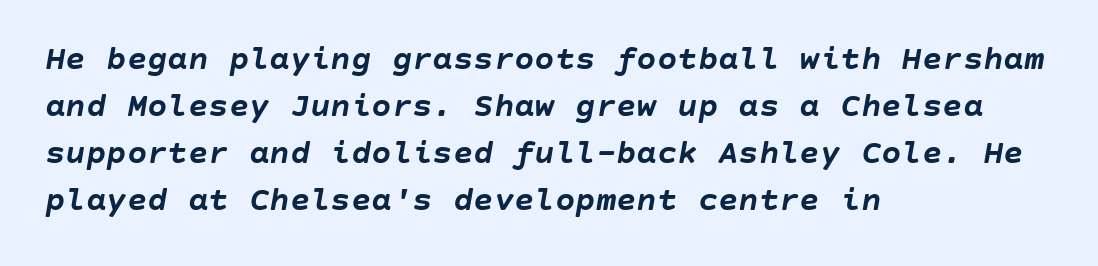
Underline: absent. Its strokes are broad and dark, the hallmark of bold type. The lines are quadded left. Posture: slanted.
